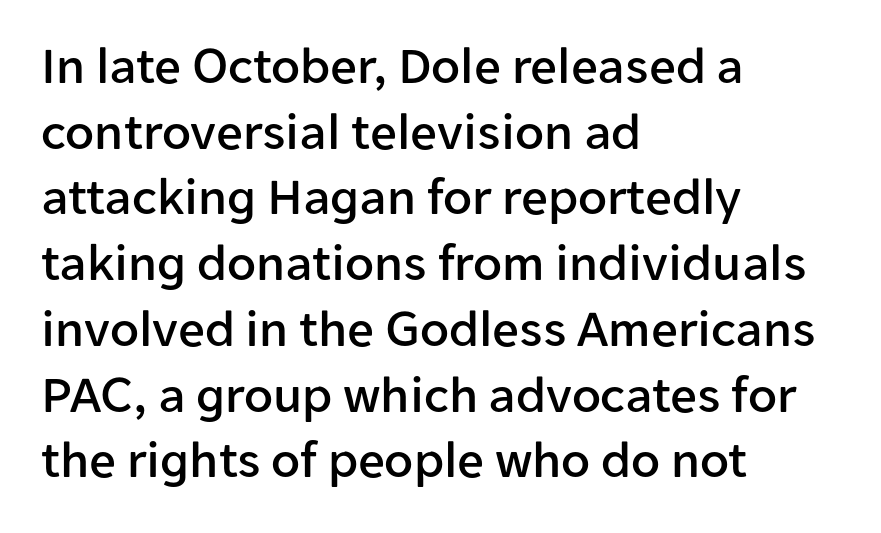
Q: Is the text italic (slanted)? A: No, it is upright.
Q: Is the typeface a serif or a sans-serif typeface? A: Sans-serif.
Q: Is the text underlined? A: No.
Q: How is the paragraph aligned? A: Left-aligned.
Q: Is the spacing between letters normal or unusually wide? A: Normal.
Q: Width (condensed, normal, or wide)? A: Normal.
Q: Stroke contrast? A: Low.
Q: x-height? A: Medium.
Q: Monospaced? A: No.
